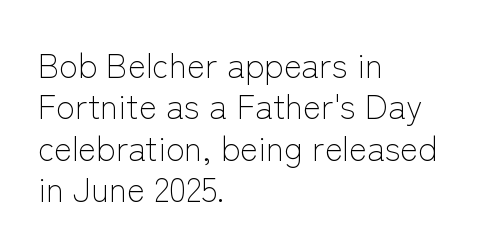
Notice how the passage keeps a crisp vertical edge on the left only. Inter-character spacing is left at the font's built-in metrics. Think of a printed novel: that variable character pitch is what you see here. Letters have the restrained weight of plain body copy at most. The rendering shows plain stroke endings on the letterforms — a sans-serif design. A typesetter would mark this as roman, not italic.
